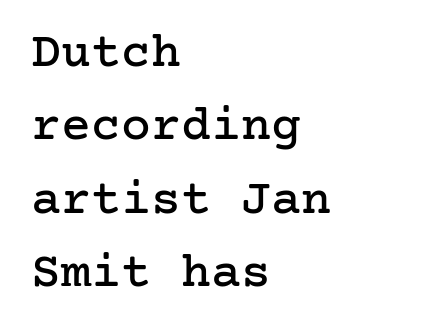
{"serif": "yes", "italic": "no", "width": "normal", "stroke_contrast": "low", "x_height": "medium", "underline": "no", "align": "left", "line_spacing": "normal", "line_spacing_ratio": 1.47, "letter_spacing": "normal", "letter_spacing_em": 0.0, "glyph_px": 50}
